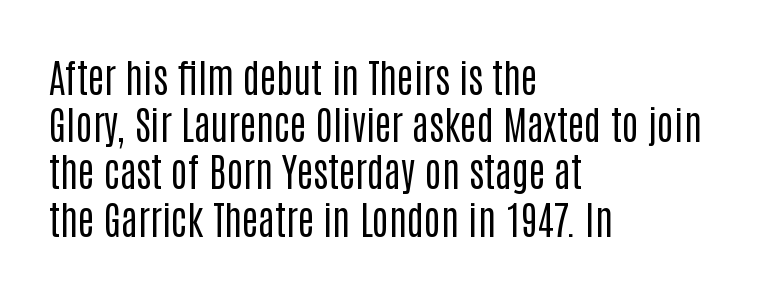
Q: Is the text bold? A: No.
Q: Is the text italic (slanted)? A: No, it is upright.
Q: Is the typeface a serif or a sans-serif typeface? A: Sans-serif.
Q: Is the text underlined? A: No.
Q: How is the paragraph aligned? A: Left-aligned.
Q: Is the spacing between letters normal or unusually wide? A: Normal.
Q: Width (condensed, normal, or wide)? A: Condensed.
Q: Stroke contrast? A: Low.
Q: x-height? A: Large.
Q: Monospaced? A: No.
